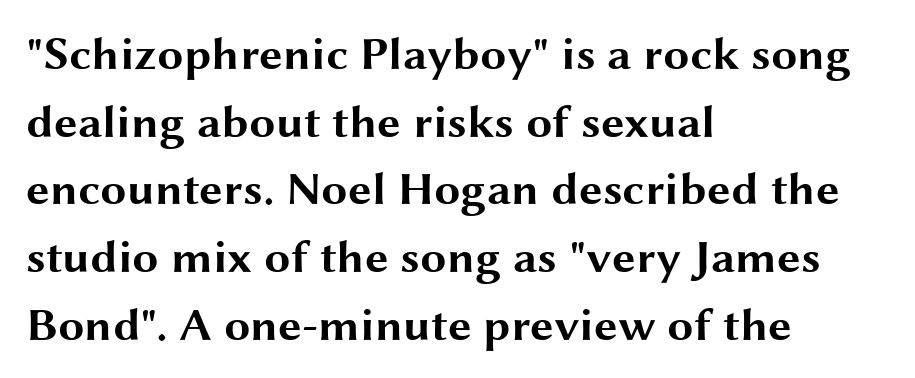
Q: Is the text bold? A: Yes.
Q: Is the text italic (slanted)? A: No, it is upright.
Q: Is the typeface a serif or a sans-serif typeface? A: Sans-serif.
Q: Is the text underlined? A: No.
Q: How is the paragraph aligned? A: Left-aligned.
Q: Is the spacing between letters normal or unusually wide? A: Normal.
Q: Is the spacing between lines tight, normal or loose? A: Normal.
Q: Width (condensed, normal, or wide)? A: Wide.
Q: Stroke contrast? A: Medium.
Q: x-height? A: Medium.
Q: Monospaced? A: No.
